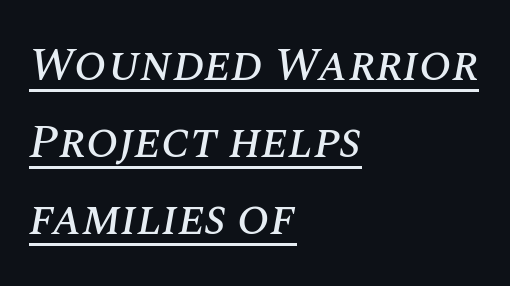
Glance below the letters and you will spot a drawn line. This sample has the flowing, uneven cadence of proportional lettering. The vertical gap from one line to the next is medium. The letterforms sit shoulder to shoulder at normal distance. There's an unmistakable incline to the writing here. A classic flush-left, rag-right setting is used for this passage.
